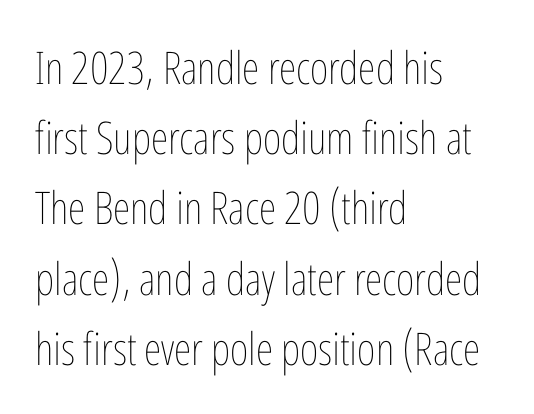
{"italic": "no", "bold": "no", "weight": "thin", "width": "condensed", "stroke_contrast": "low", "x_height": "medium", "monospaced": "no", "underline": "no", "align": "left", "line_spacing": "normal", "line_spacing_ratio": 1.56, "letter_spacing": "normal", "letter_spacing_em": 0.0, "glyph_px": 45}
